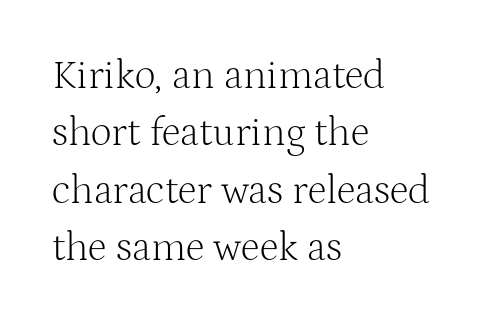
{"serif": "yes", "italic": "no", "bold": "no", "weight": "light", "width": "normal", "stroke_contrast": "medium", "x_height": "medium", "monospaced": "no", "underline": "no", "align": "left", "line_spacing": "normal", "line_spacing_ratio": 1.4, "letter_spacing": "normal", "letter_spacing_em": 0.0, "glyph_px": 41}
